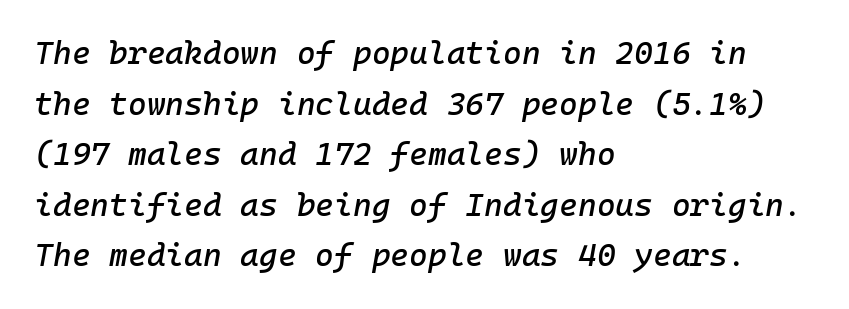
The image shows 32 px text type, italic (leaning right), monospaced; set left-aligned, normal line spacing (1.58x), normal letter spacing, not underlined; low stroke contrast and a medium x-height.
